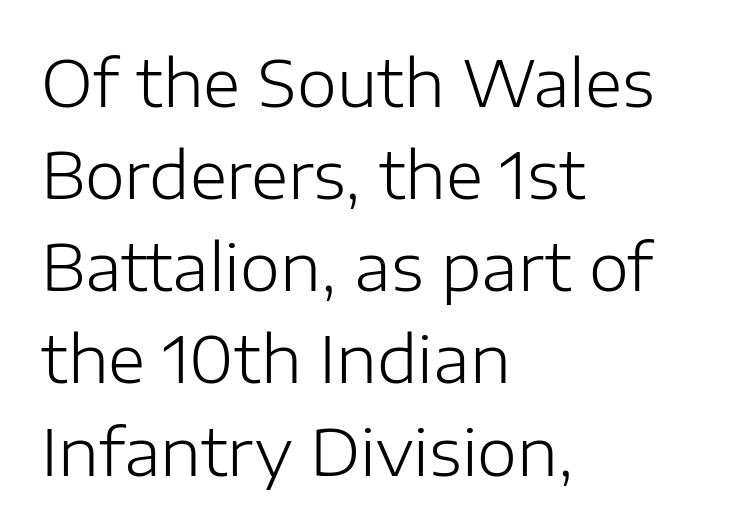
The image shows 64 px light sans-serif type, upright; set left-aligned, normal line spacing (1.44x), normal letter spacing, not underlined; low stroke contrast and a medium x-height.
